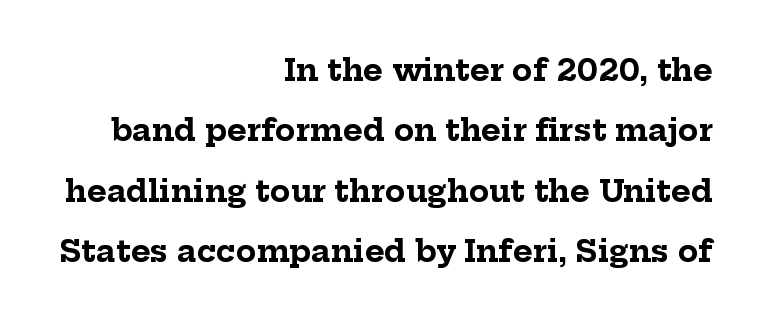
Q: Is the text bold? A: Yes.
Q: Is the text italic (slanted)? A: No, it is upright.
Q: Is the typeface a serif or a sans-serif typeface? A: Serif.
Q: Is the text underlined? A: No.
Q: How is the paragraph aligned? A: Right-aligned.
Q: Is the spacing between letters normal or unusually wide? A: Normal.
Q: Is the spacing between lines tight, normal or loose? A: Loose.
Q: Width (condensed, normal, or wide)? A: Normal.
Q: Stroke contrast? A: Low.
Q: x-height? A: Medium.
Q: Monospaced? A: No.
